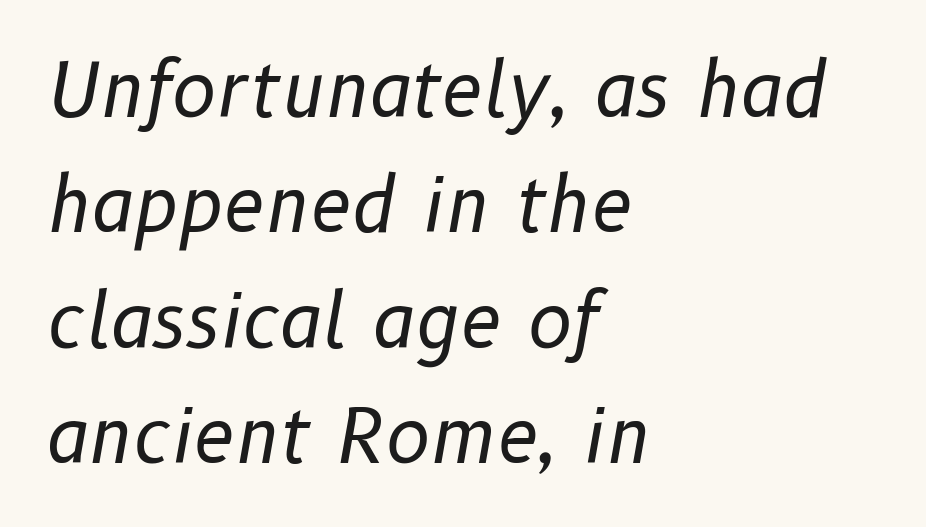
The image shows 75 px regular-weight type, italic (leaning right); set left-aligned, normal line spacing (1.54x), normal letter spacing, not underlined; low stroke contrast and a medium x-height.
